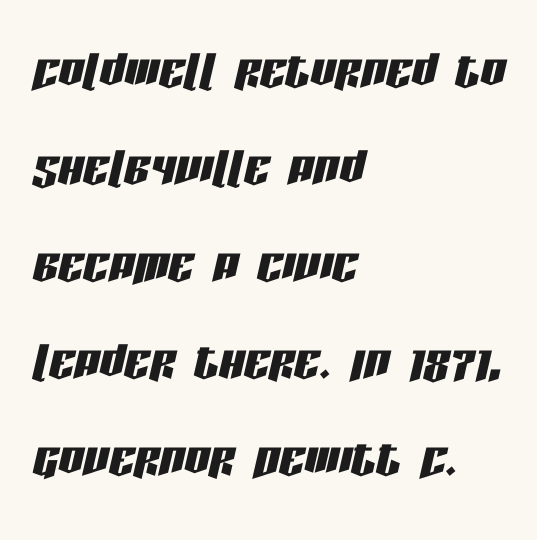
The image shows 63 px condensed type, italic (leaning right); set left-aligned, normal line spacing (1.54x), normal letter spacing, not underlined; low stroke contrast and a large x-height.
